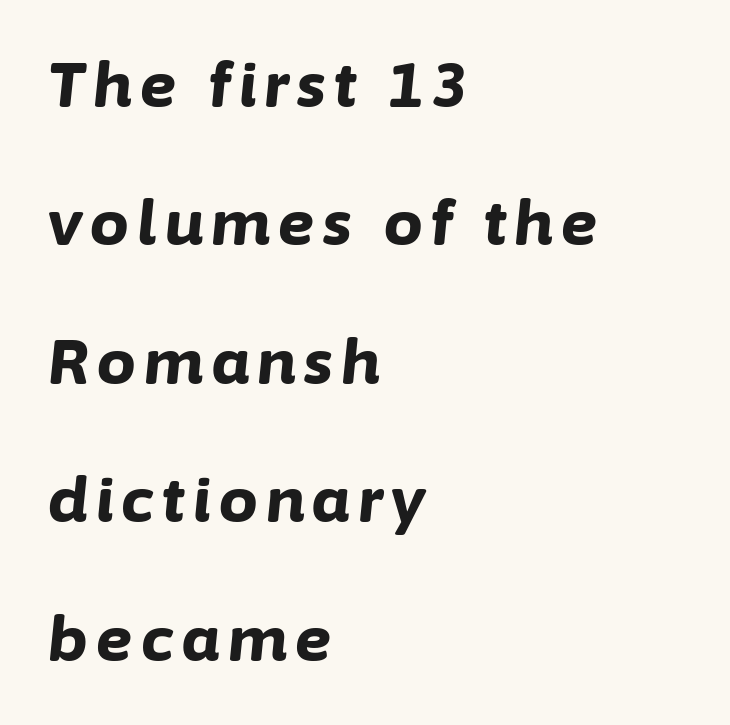
The image shows 61 px bold type, italic (leaning right); set left-aligned, loose line spacing (2.27x), not underlined; low stroke contrast and a medium x-height.
